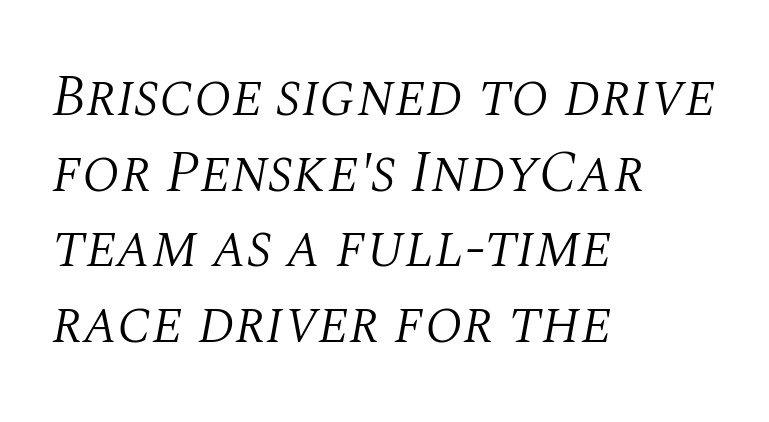
This block has exactly the height ordinary leading produces. Plain, unruled lines of type. Where is the straight margin? On the left. The passage shown is typeset with a serif family. The letters advance in unequal steps, a hallmark of proportional type. These lines were composed using italics.
